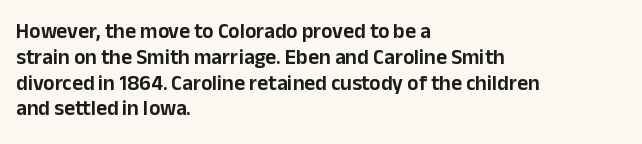
Underline: absent. This rendering uses left alignment, leaving the right contour irregular. A typesetter would mark this as roman, not italic. In terms of letterspacing, this is plain default setting.
